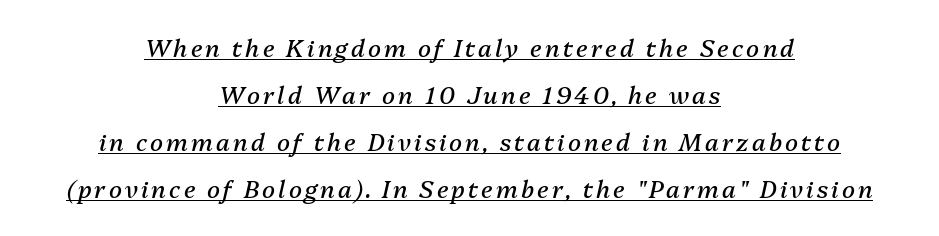
Q: Is the text bold? A: No.
Q: Is the text italic (slanted)? A: Yes, it leans right by about 13 degrees.
Q: Is the text underlined? A: Yes.
Q: How is the paragraph aligned? A: Centered.
Q: Is the spacing between lines tight, normal or loose? A: Loose.
